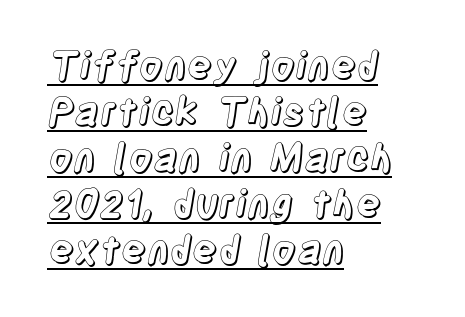
{"width": "condensed", "x_height": "large", "monospaced": "no", "underline": "yes", "align": "left", "line_spacing_ratio": 1.21, "letter_spacing": "normal", "letter_spacing_em": 0.0, "glyph_px": 38}
